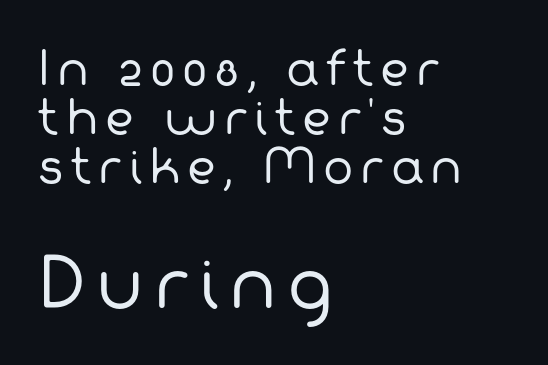
{"serif": "no", "bold": "no", "weight": "regular", "width": "normal", "stroke_contrast": "low", "x_height": "medium", "monospaced": "no", "underline": "no", "align": "left", "line_spacing": "tight", "line_spacing_ratio": 1.09, "larger_block": "second", "size_ratio": 1.49, "glyph_px": 67}
